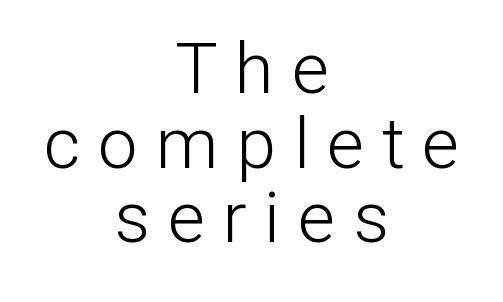
{"serif": "no", "italic": "no", "bold": "no", "weight": "light", "width": "normal", "stroke_contrast": "low", "x_height": "medium", "monospaced": "no", "underline": "no", "align": "center", "line_spacing": "tight", "line_spacing_ratio": 1.05, "letter_spacing": "wide", "letter_spacing_em": 0.25, "glyph_px": 71}
